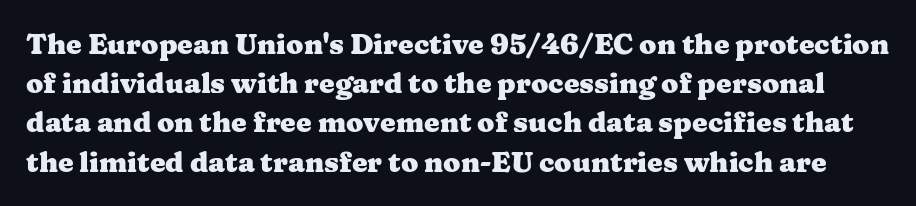
{"serif": "yes", "italic": "no", "bold": "yes", "weight": "heavy", "width": "wide", "stroke_contrast": "medium", "x_height": "medium", "monospaced": "no", "underline": "no", "line_spacing": "normal", "line_spacing_ratio": 1.4, "letter_spacing": "normal", "letter_spacing_em": 0.0, "glyph_px": 28}
